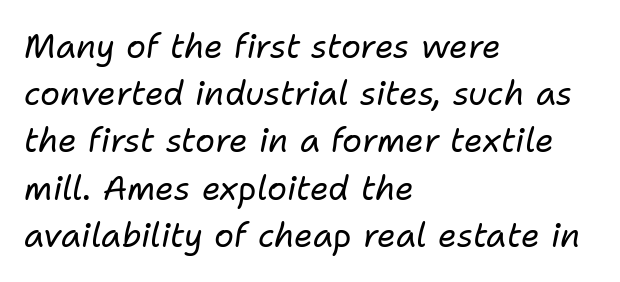
Just letters on the line, the space beneath them empty. Between one letter and the next there's only the usual sliver of space. The passage is arranged the way most books set body copy — flush left. Is the type slanted? Yes — the strokes lean at a clear angle.
